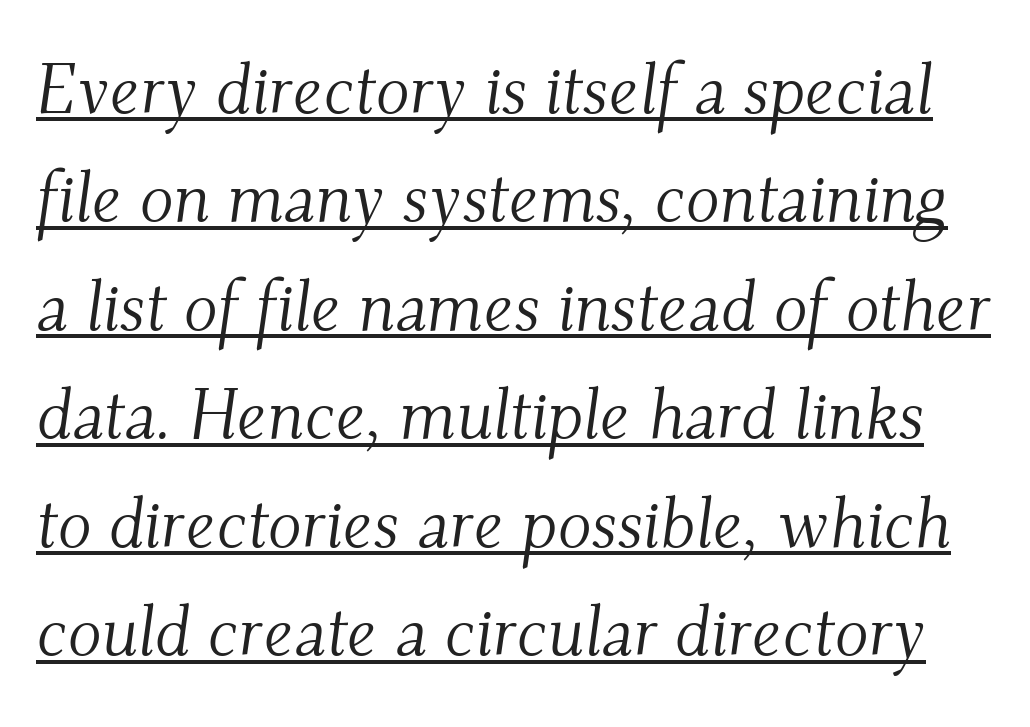
The image shows 70 px light serif type, italic (leaning right); set normal line spacing (1.55x), normal letter spacing, underlined; medium stroke contrast and a small x-height.
